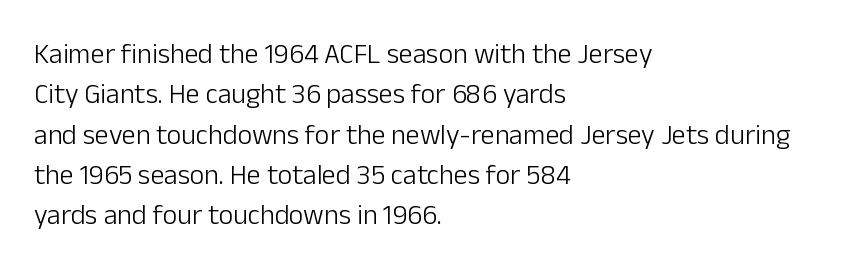
The image shows 28 px light sans-serif type, upright; set left-aligned, normal line spacing (1.44x), normal letter spacing, not underlined; low stroke contrast and a medium x-height.
